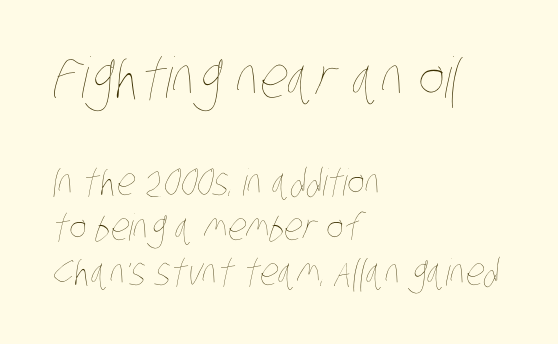
Q: Is the text bold? A: No.
Q: Is the text underlined? A: No.
Q: How is the paragraph aligned? A: Left-aligned.
Q: Is the spacing between letters normal or unusually wide? A: Normal.
Q: Which block of text is set in a larger size, the first (top) or the second (bottom)? A: The first (top) one.
Q: Width (condensed, normal, or wide)? A: Condensed.
Q: Stroke contrast? A: Low.
Q: x-height? A: Large.
Q: Monospaced? A: No.
